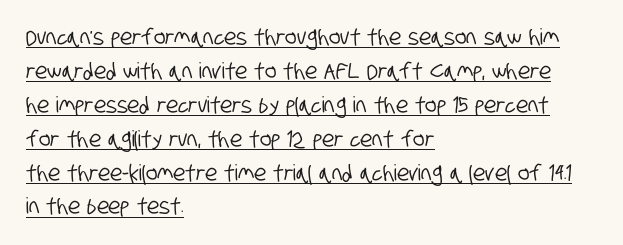
{"underline": "yes", "align": "left", "line_spacing": "normal", "line_spacing_ratio": 1.54, "letter_spacing": "normal", "letter_spacing_em": 0.0, "glyph_px": 22}
